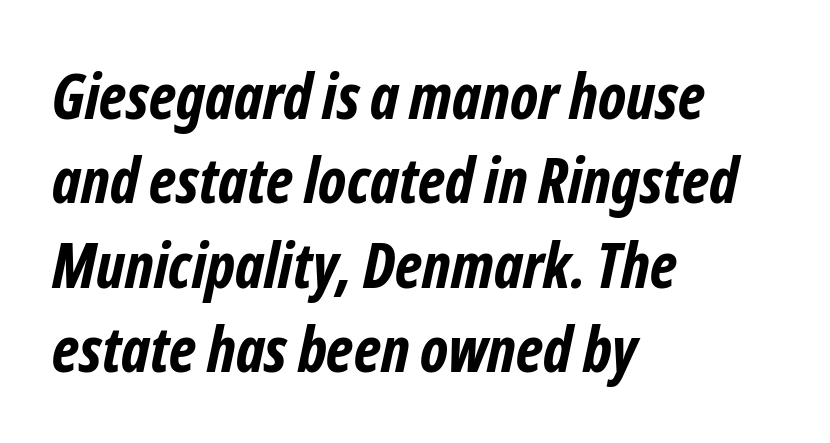
The image shows 62 px bold, condensed sans-serif type; set left-aligned, normal line spacing (1.36x), normal letter spacing, not underlined; low stroke contrast and a medium x-height.
